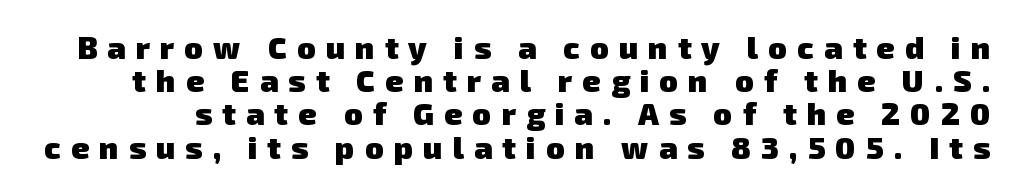
Character widths vary here, with narrow letters taking less room than wide ones. Serif or sans? Sans — the stroke terminals are bare. In terms of leading, this rendering errs on the cramped side. Lines of text with bare space underneath.
